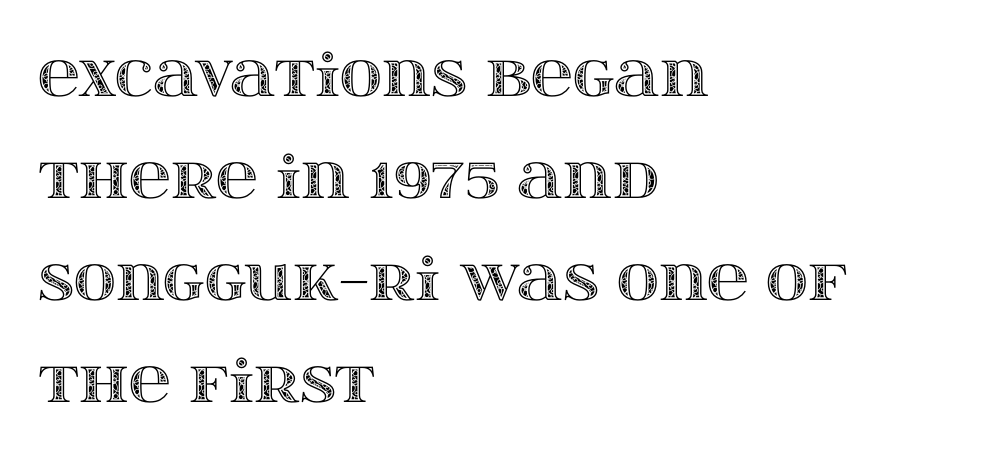
Q: Is the text italic (slanted)? A: No, it is upright.
Q: Is the text underlined? A: No.
Q: How is the paragraph aligned? A: Left-aligned.
Q: Is the spacing between letters normal or unusually wide? A: Normal.
Q: Width (condensed, normal, or wide)? A: Wide.
Q: x-height? A: Large.
Q: Monospaced? A: No.
